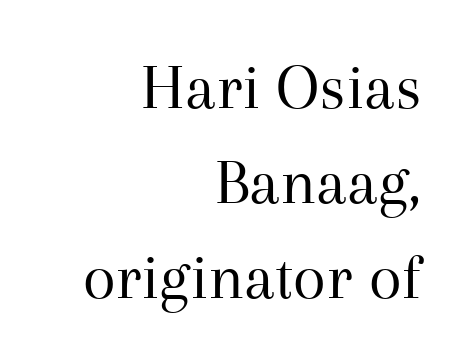
The image shows 67 px regular-weight serif type, upright; set right-aligned, normal line spacing (1.42x), normal letter spacing, not underlined; medium stroke contrast and a medium x-height.
